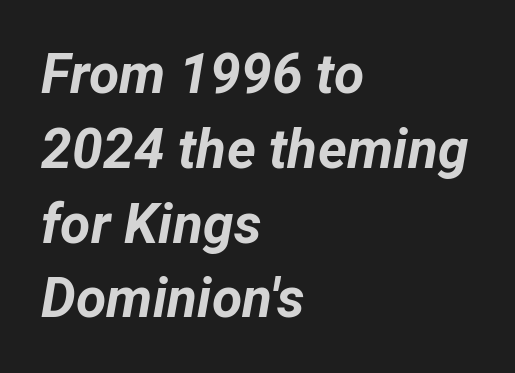
Q: Is the text bold? A: Yes.
Q: Is the text italic (slanted)? A: Yes, it leans right by about 12 degrees.
Q: Is the text underlined? A: No.
Q: How is the paragraph aligned? A: Left-aligned.
Q: Is the spacing between letters normal or unusually wide? A: Normal.
Q: Is the spacing between lines tight, normal or loose? A: Normal.
Q: Width (condensed, normal, or wide)? A: Normal.
Q: Stroke contrast? A: Low.
Q: x-height? A: Medium.
Q: Monospaced? A: No.
